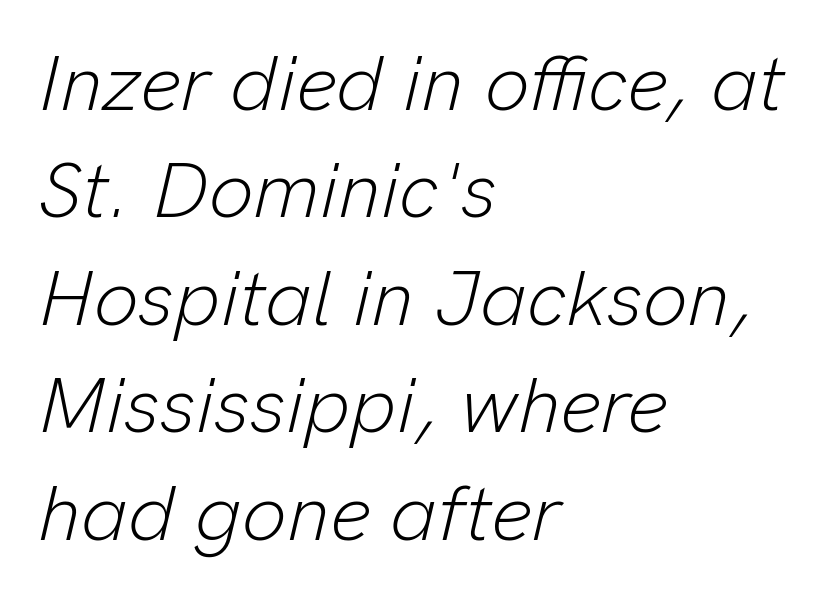
The compositor pushed each line to the left boundary. The passage shown is not underscored anywhere. Nobody touched the tracking dial on this one. Compared with typical paragraphs, the rows here are spaced about the same. Posture: slanted.
